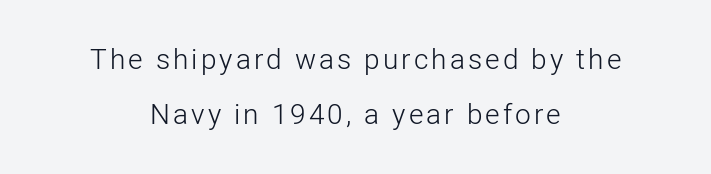
Each row of text sits above clean, open space. Weight: regular or lighter. The font family rendered here belongs to the sans-serif group. These lines were composed using upright roman letters. Is there much room between lines? Yes — plenty of vertical air separates them. The whitespace from short lines is split evenly between both sides.
